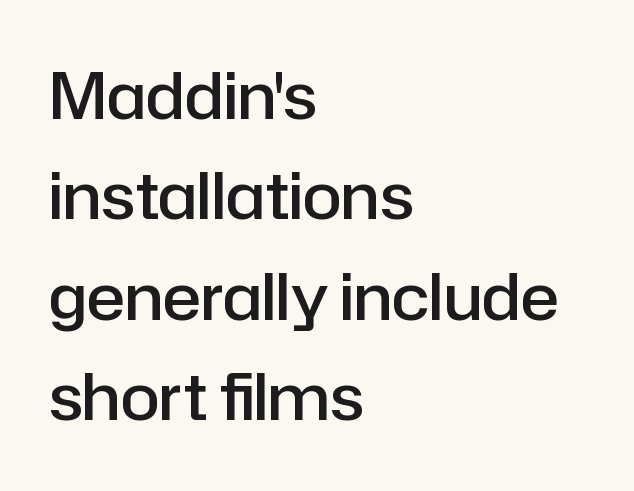
Q: Is the text bold? A: Semi-bold.
Q: Is the text italic (slanted)? A: No, it is upright.
Q: Is the typeface a serif or a sans-serif typeface? A: Sans-serif.
Q: Is the text underlined? A: No.
Q: How is the paragraph aligned? A: Left-aligned.
Q: Is the spacing between letters normal or unusually wide? A: Normal.
Q: Is the spacing between lines tight, normal or loose? A: Normal.
Q: Width (condensed, normal, or wide)? A: Normal.
Q: Stroke contrast? A: Low.
Q: x-height? A: Medium.
Q: Monospaced? A: No.
